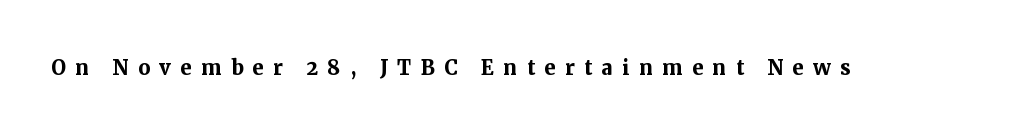
The space beneath each line is pristine and unruled. Inter-character spacing is expanded well beyond the font's built-in metrics. Posture: upright roman. Heavy, bold letterforms.
